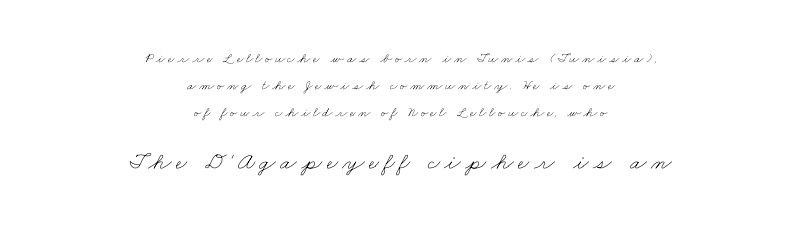
The image shows 24 px text type; set centered, loose line spacing (1.92x), not underlined; the second (bottom) block is 1.71x larger.
